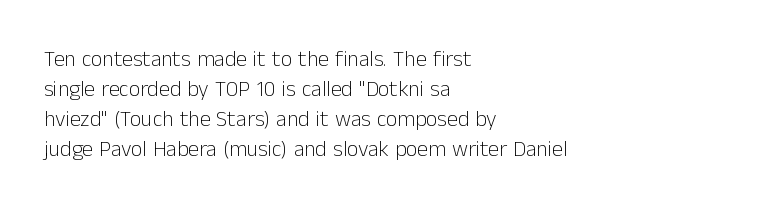
{"italic": "no", "bold": "no", "underline": "no", "align": "left", "line_spacing": "normal", "line_spacing_ratio": 1.36, "letter_spacing": "normal", "letter_spacing_em": 0.0, "glyph_px": 22}
